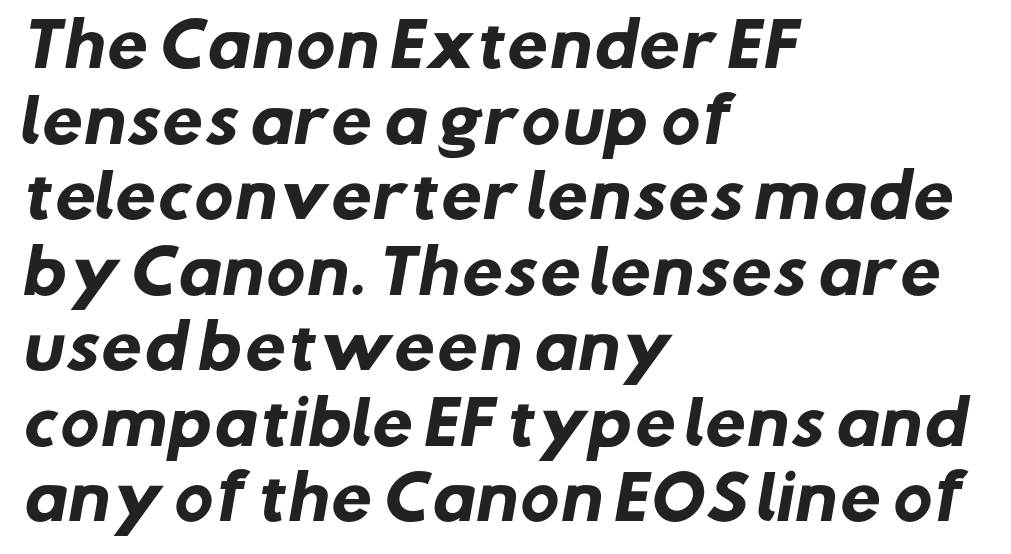
The image shows 59 px heavy sans-serif type; set left-aligned, normal line spacing (1.28x), normal letter spacing, not underlined; low stroke contrast and a medium x-height.
